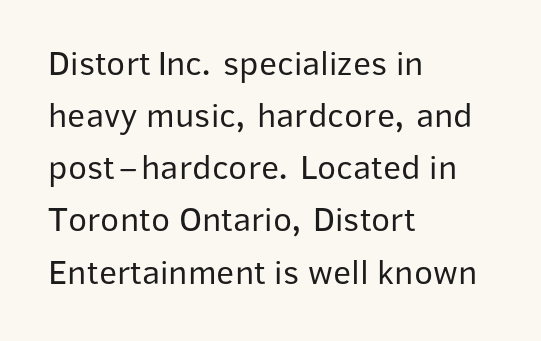
{"serif": "no", "italic": "no", "bold": "no", "weight": "regular", "width": "normal", "stroke_contrast": "low", "x_height": "medium", "monospaced": "no", "underline": "no", "align": "left", "line_spacing": "normal", "line_spacing_ratio": 1.49, "letter_spacing": "normal", "letter_spacing_em": 0.0, "glyph_px": 35}
